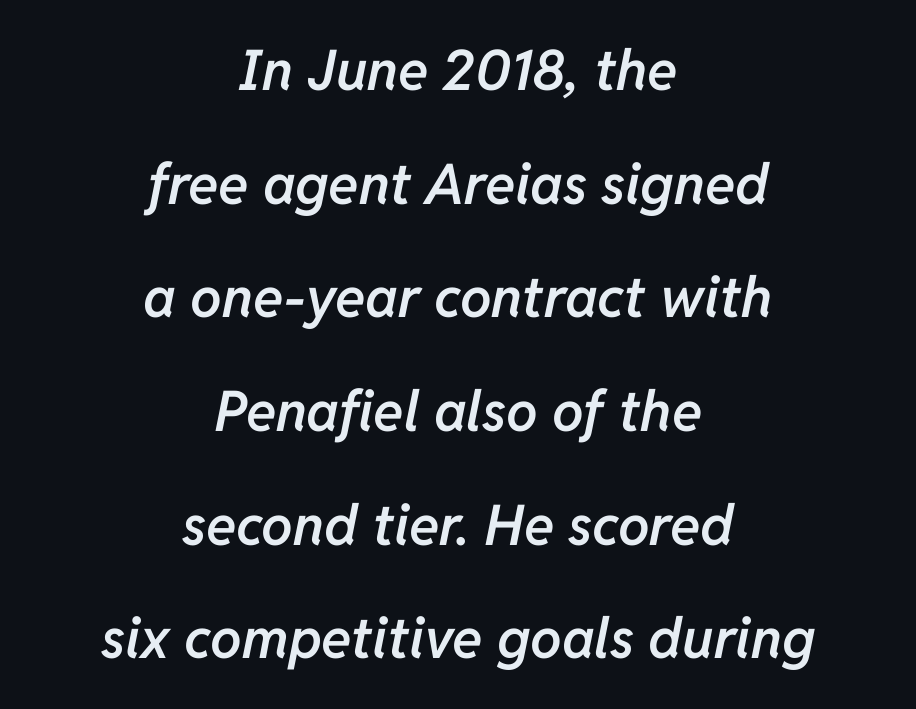
Q: Is the text bold? A: Semi-bold.
Q: Is the text italic (slanted)? A: Yes, it leans right by about 11 degrees.
Q: Is the text underlined? A: No.
Q: How is the paragraph aligned? A: Centered.
Q: Is the spacing between letters normal or unusually wide? A: Normal.
Q: Is the spacing between lines tight, normal or loose? A: Loose.
Q: Width (condensed, normal, or wide)? A: Normal.
Q: Stroke contrast? A: Low.
Q: x-height? A: Medium.
Q: Monospaced? A: No.
